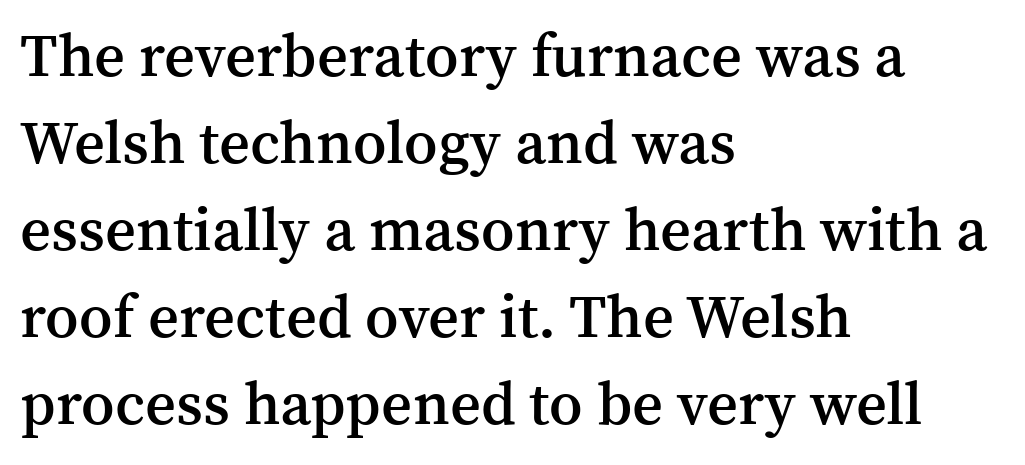
The image shows 60 px semibold serif type, upright; set left-aligned, normal line spacing (1.45x), normal letter spacing, not underlined; medium stroke contrast and a medium x-height.
